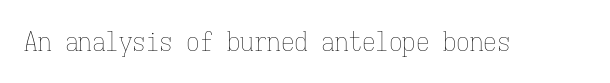
Has an underline been added? It has not. The type is set solid horizontally, with unmodified tracking. The characters are drawn with everyday or finer stroke widths. Every character sits straight up, as roman type does.
